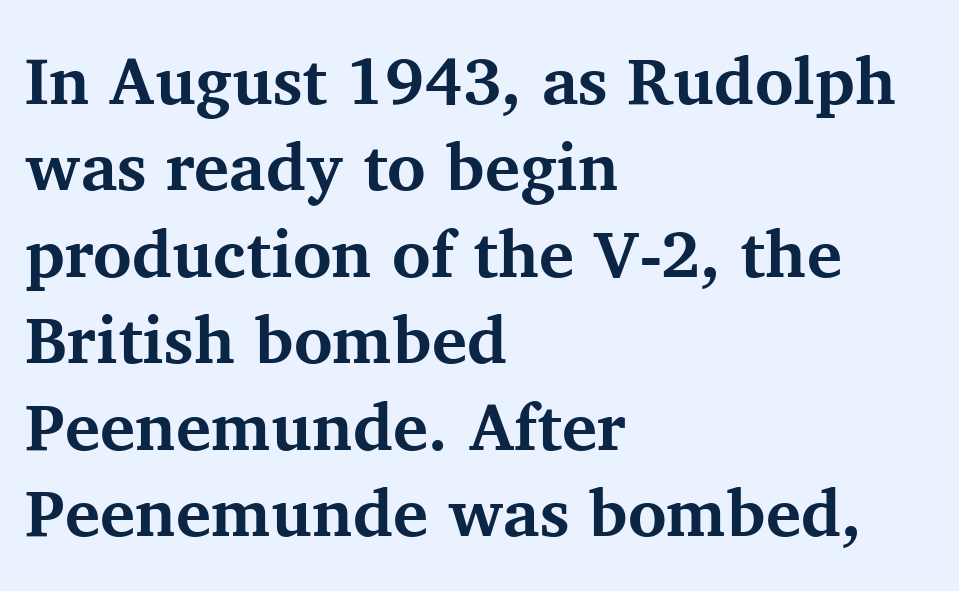
Just letters on the line, the space beneath them empty. A classic flush-left, rag-right setting is used for this passage. The lettering stays uniformly vertical, giving the passage a roman look. Classification — serif. Regular leading.
